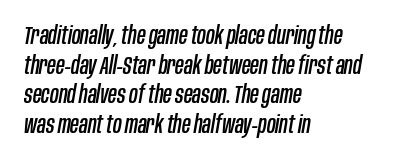
Q: Is the text italic (slanted)? A: Yes, it leans right by about 10 degrees.
Q: Is the text underlined? A: No.
Q: How is the paragraph aligned? A: Left-aligned.
Q: Is the spacing between letters normal or unusually wide? A: Normal.
